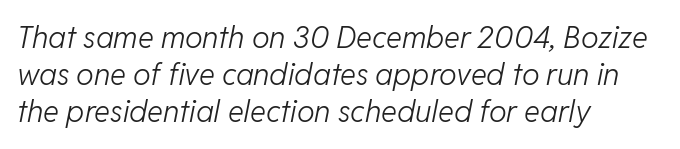
{"italic": "yes", "lean": "right", "slant_degrees": 11, "bold": "no", "weight": "light", "width": "normal", "stroke_contrast": "low", "x_height": "medium", "monospaced": "no", "underline": "no", "align": "left", "line_spacing_ratio": 1.24, "letter_spacing": "normal", "letter_spacing_em": 0.0, "glyph_px": 30}
